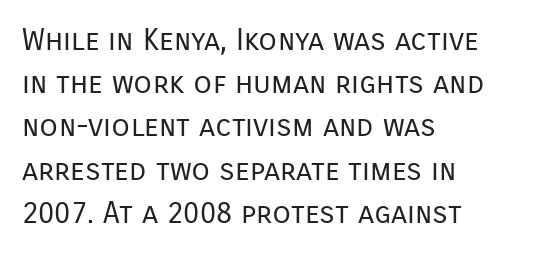
Nope, not italic — everything's standing straight. The rendering shows plain stroke endings on the letterforms — a sans-serif design. Evenly set lines give the paragraph a standard silhouette. Letters rest on an invisible, unmarked baseline.
